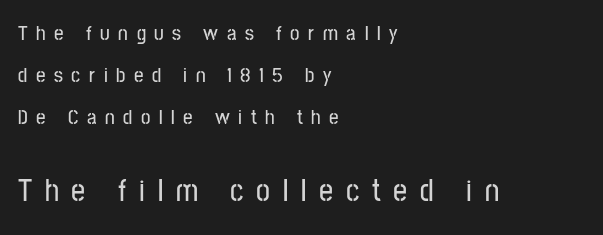
Q: Is the text italic (slanted)? A: No, it is upright.
Q: Is the typeface a serif or a sans-serif typeface? A: Sans-serif.
Q: Is the text underlined? A: No.
Q: How is the paragraph aligned? A: Left-aligned.
Q: Is the spacing between letters normal or unusually wide? A: Unusually wide.
Q: Is the spacing between lines tight, normal or loose? A: Loose.
Q: Which block of text is set in a larger size, the first (top) or the second (bottom)? A: The second (bottom) one.
Q: Width (condensed, normal, or wide)? A: Condensed.
Q: Stroke contrast? A: Low.
Q: x-height? A: Medium.
Q: Monospaced? A: No.
